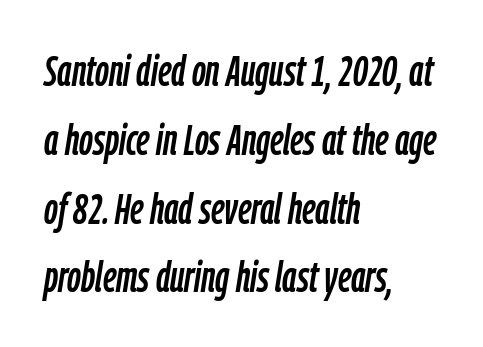
The type is set solid horizontally, with unmodified tracking. The passage shown leans; its letterforms are oblique. Do the characters align in a grid? No, the font is proportional. Normally led — the rows are evenly, conventionally spaced. Casual observation: everything's shoved over to the left.
